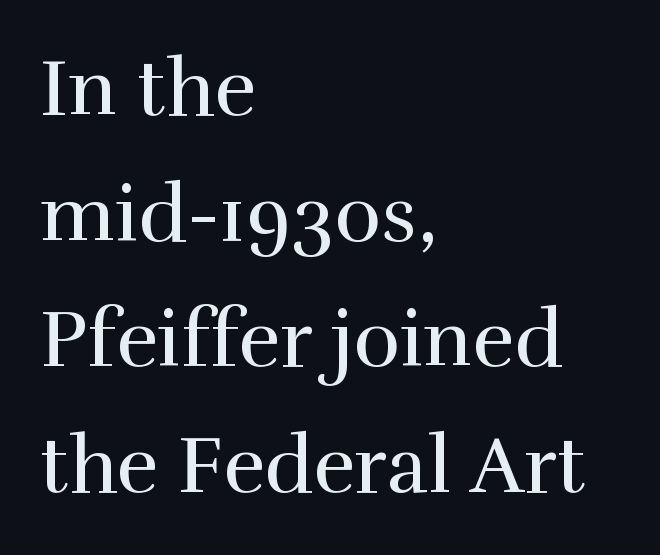
Q: Is the text bold? A: No.
Q: Is the text italic (slanted)? A: No, it is upright.
Q: Is the typeface a serif or a sans-serif typeface? A: Serif.
Q: Is the text underlined? A: No.
Q: How is the paragraph aligned? A: Left-aligned.
Q: Is the spacing between letters normal or unusually wide? A: Normal.
Q: Is the spacing between lines tight, normal or loose? A: Normal.
Q: Width (condensed, normal, or wide)? A: Normal.
Q: Stroke contrast? A: High.
Q: x-height? A: Medium.
Q: Monospaced? A: No.
